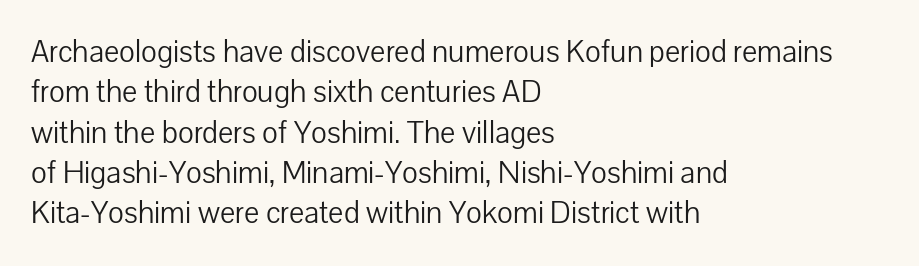
The image shows 32 px light sans-serif type, upright; set left-aligned, normal line spacing (1.26x), normal letter spacing, not underlined; low stroke contrast and a medium x-height.
